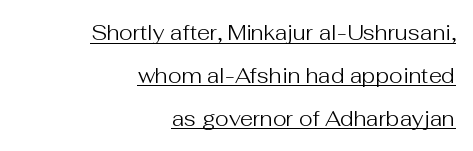
Stem width sits at or under what a default text font uses. One glance says open: line gaps are wider than usual. This sample uses an upright cut, with every glyph sitting square on the baseline. A flush-right, rag-left setting is used for this passage. Observe the ordinary spacing: letters are neighbours, not strangers. A baseline rule has been typeset under these characters.
